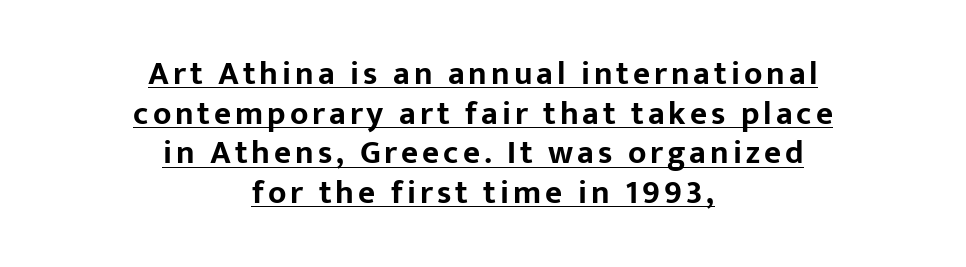
{"serif": "no", "italic": "no", "bold": "yes", "weight": "bold", "width": "normal", "stroke_contrast": "low", "x_height": "medium", "monospaced": "no", "underline": "yes", "align": "center", "line_spacing_ratio": 1.2, "glyph_px": 33}
